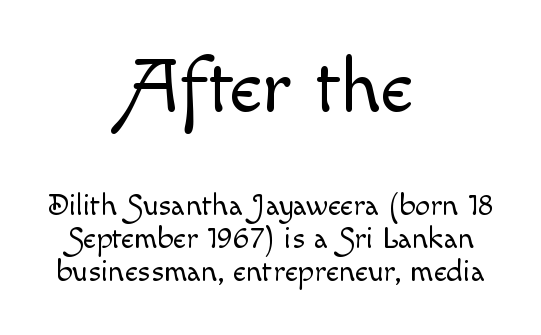
Q: Is the text bold? A: No.
Q: Is the text italic (slanted)? A: No, it is upright.
Q: Is the text underlined? A: No.
Q: How is the paragraph aligned? A: Centered.
Q: Is the spacing between letters normal or unusually wide? A: Normal.
Q: Is the spacing between lines tight, normal or loose? A: Tight.
Q: Which block of text is set in a larger size, the first (top) or the second (bottom)? A: The first (top) one.
Q: Width (condensed, normal, or wide)? A: Normal.
Q: x-height? A: Small.
Q: Monospaced? A: No.
